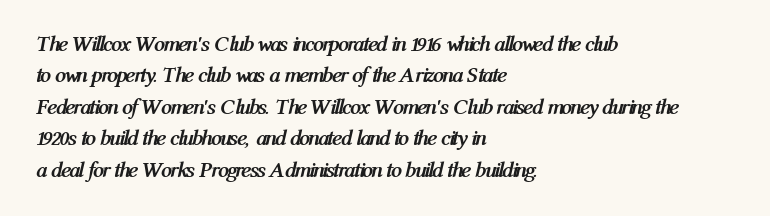
{"italic": "yes", "lean": "right", "slant_degrees": 12, "bold": "yes", "underline": "no", "align": "left", "line_spacing": "normal", "line_spacing_ratio": 1.43, "letter_spacing": "normal", "letter_spacing_em": 0.0, "glyph_px": 22}
